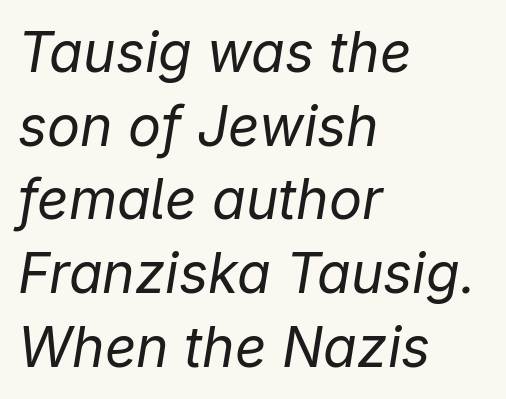
The letters look calm and open, with moderate or lighter stems. You could call the tracking neutral — neither tight nor loose. The rendering uses natural spacing where letterforms have individual widths. The area under the type is left untouched. Quick note: interline space is typical. Each line starts at the same left margin while the right side varies.
